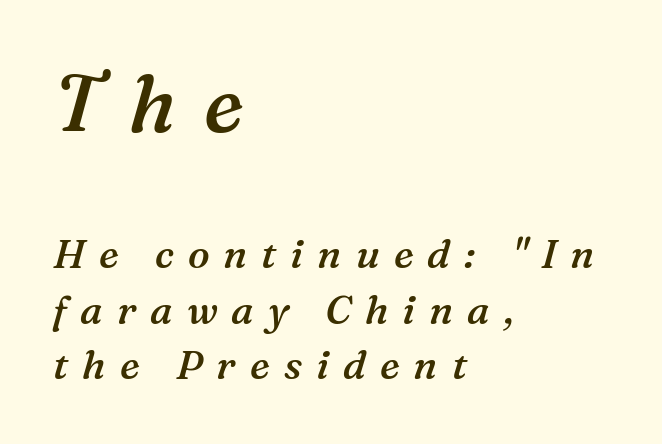
Q: Is the text bold? A: Semi-bold.
Q: Is the text italic (slanted)? A: Yes, it leans right by about 16 degrees.
Q: Is the typeface a serif or a sans-serif typeface? A: Serif.
Q: Is the text underlined? A: No.
Q: How is the paragraph aligned? A: Left-aligned.
Q: Is the spacing between letters normal or unusually wide? A: Unusually wide.
Q: Is the spacing between lines tight, normal or loose? A: Normal.
Q: Which block of text is set in a larger size, the first (top) or the second (bottom)? A: The first (top) one.
Q: Width (condensed, normal, or wide)? A: Normal.
Q: Stroke contrast? A: Medium.
Q: x-height? A: Medium.
Q: Monospaced? A: No.
